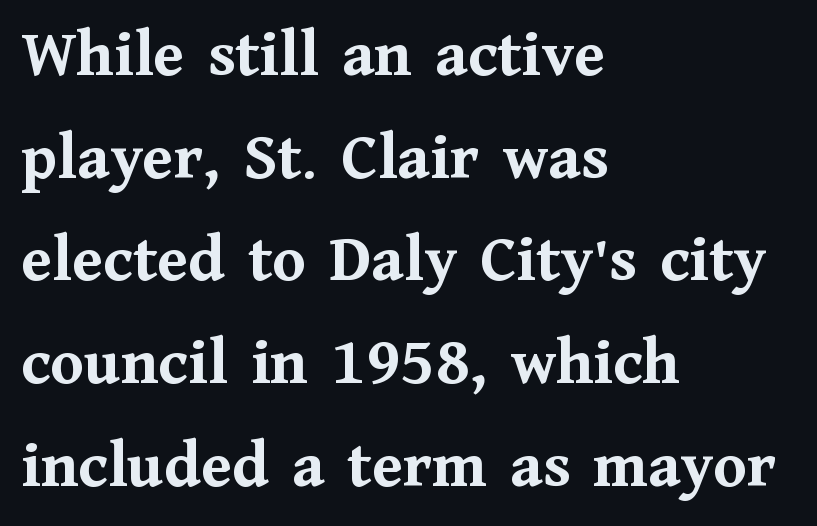
Summary of vertical rhythm: regular, with standard interline spacing. You could call the tracking neutral — neither tight nor loose. Reading down the block, your eye returns to a fixed left position each line. A serif font was chosen for this passage. The letters stand straight up with perfectly vertical stems. Here the designer chose a conventional face with non-uniform glyph widths.
